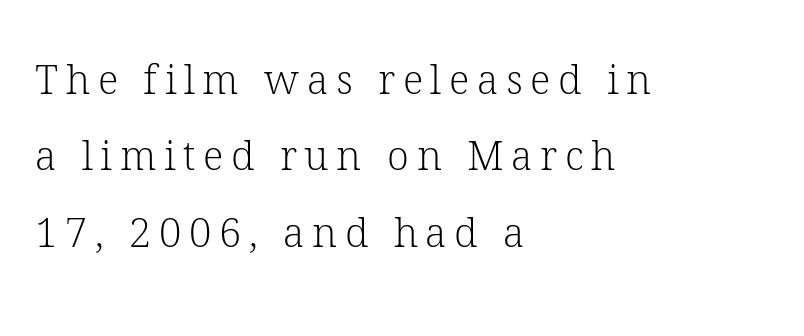
Q: Is the text bold? A: No.
Q: Is the text italic (slanted)? A: No, it is upright.
Q: Is the typeface a serif or a sans-serif typeface? A: Serif.
Q: Is the text underlined? A: No.
Q: How is the paragraph aligned? A: Left-aligned.
Q: Is the spacing between lines tight, normal or loose? A: Loose.
Q: Width (condensed, normal, or wide)? A: Normal.
Q: Stroke contrast? A: Low.
Q: x-height? A: Medium.
Q: Monospaced? A: No.
